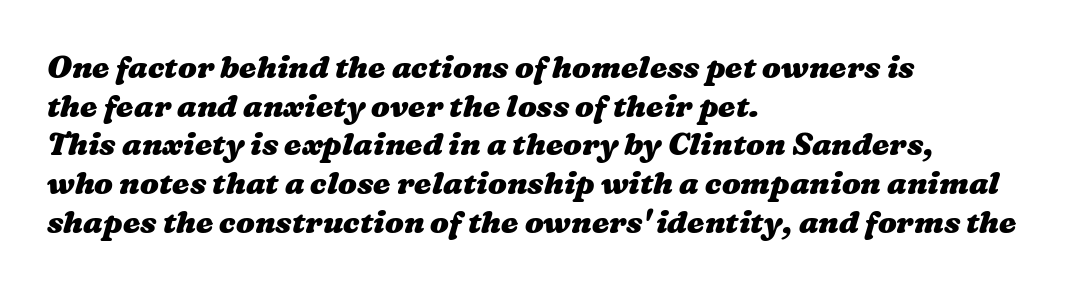
Q: Is the text bold? A: Yes.
Q: Is the text underlined? A: No.
Q: How is the paragraph aligned? A: Left-aligned.
Q: Is the spacing between letters normal or unusually wide? A: Normal.
Q: Is the spacing between lines tight, normal or loose? A: Normal.
Q: Width (condensed, normal, or wide)? A: Wide.
Q: Stroke contrast? A: Medium.
Q: x-height? A: Medium.
Q: Monospaced? A: No.
